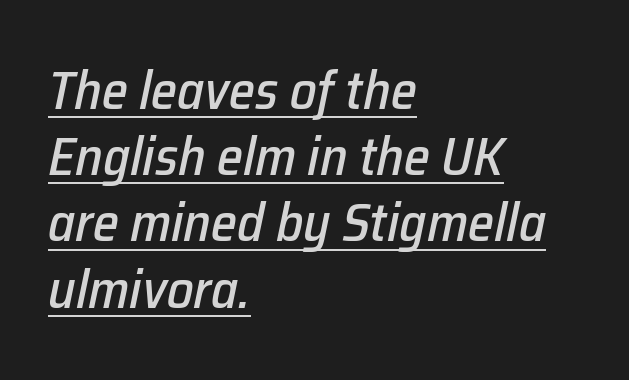
Underlined type. The vertical gap from one line to the next is medium. Note the varied advance widths — an 'i' is clearly narrower than an 'm'. Does extra space separate the letters? No, they use regular spacing.
